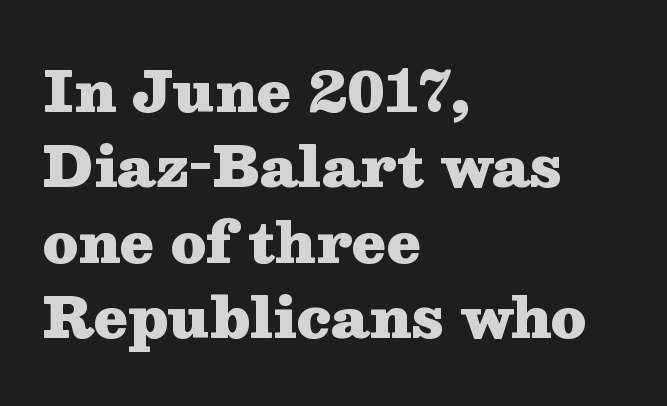
The glyphs in this specimen are seriffed. Line beginnings align vertically; line endings do not. Reading down the column, the eye jumps a familiar distance to each next line. No word sits above an underline. Look at the stroke-to-counter ratio: heavy, a bold. The letters advance in unequal steps, a hallmark of proportional type.
